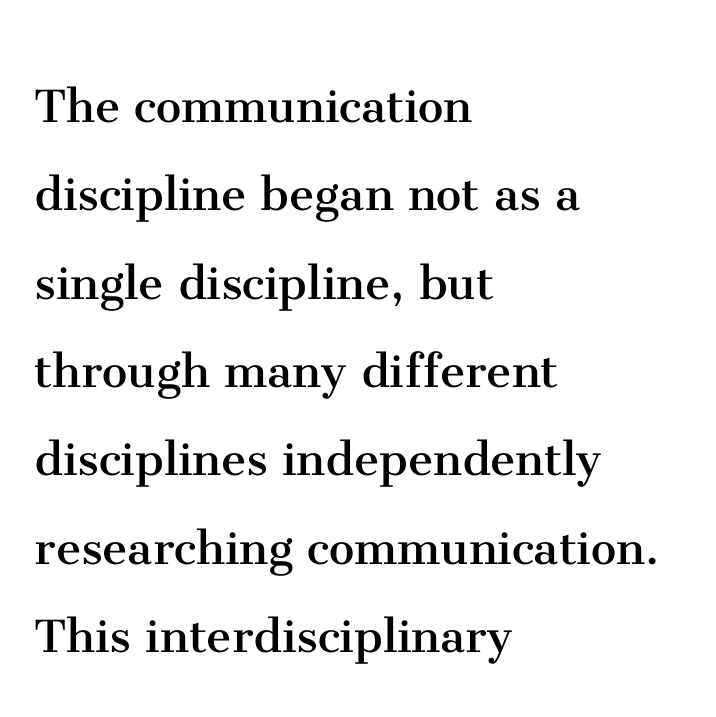
Q: Is the text bold? A: No.
Q: Is the text italic (slanted)? A: No, it is upright.
Q: Is the typeface a serif or a sans-serif typeface? A: Serif.
Q: Is the text underlined? A: No.
Q: How is the paragraph aligned? A: Left-aligned.
Q: Is the spacing between letters normal or unusually wide? A: Normal.
Q: Is the spacing between lines tight, normal or loose? A: Normal.
Q: Width (condensed, normal, or wide)? A: Normal.
Q: Stroke contrast? A: Medium.
Q: x-height? A: Medium.
Q: Monospaced? A: No.
